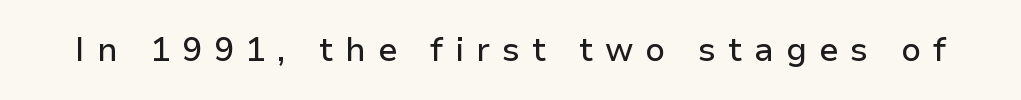
Q: Is the text italic (slanted)? A: No, it is upright.
Q: Is the typeface a serif or a sans-serif typeface? A: Sans-serif.
Q: Is the text underlined? A: No.
Q: Is the spacing between letters normal or unusually wide? A: Unusually wide.
Q: Width (condensed, normal, or wide)? A: Normal.
Q: Stroke contrast? A: Low.
Q: x-height? A: Medium.
Q: Monospaced? A: No.
